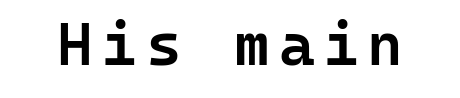
The image shows 61 px semibold sans-serif type, upright, monospaced; set not underlined; low stroke contrast and a medium x-height.
